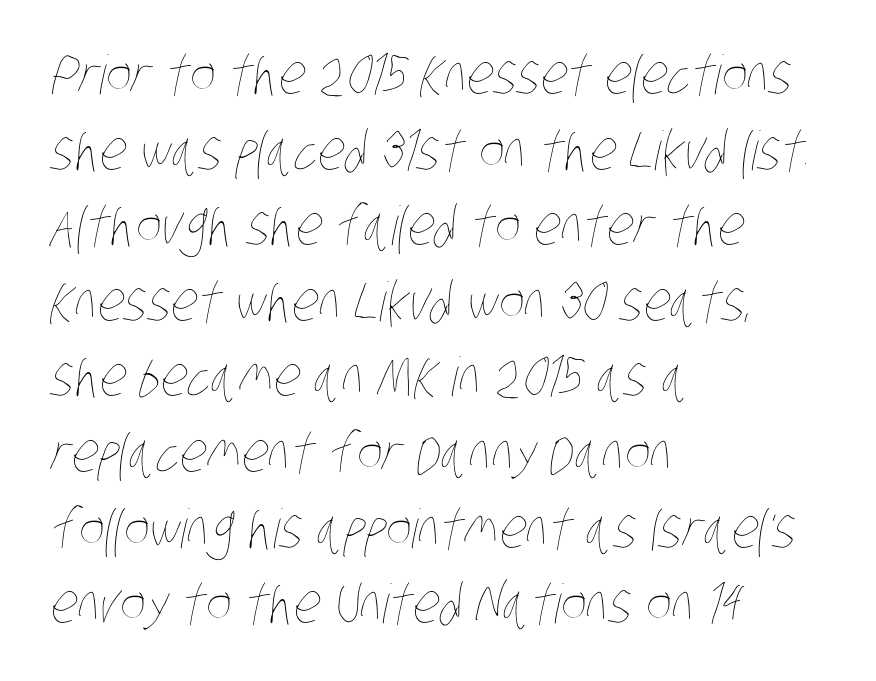
Underlining? Definitely not there. Line spacing here is normal. Default kerning and tracking; the words read as compact shapes. Varying glyph widths throughout — classic text-font behaviour.
